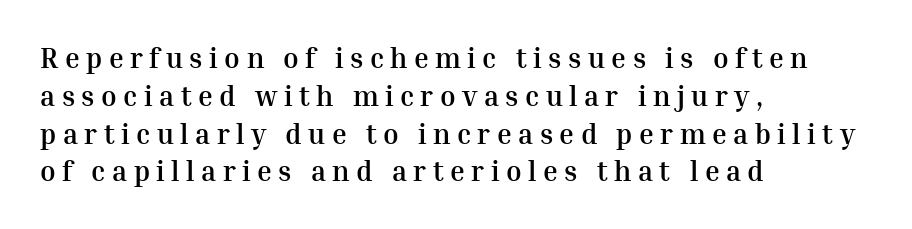
{"serif": "yes", "italic": "no", "bold": "yes", "weight": "semibold", "width": "normal", "stroke_contrast": "medium", "x_height": "medium", "monospaced": "no", "underline": "no", "align": "left", "line_spacing": "normal", "line_spacing_ratio": 1.35, "letter_spacing": "wide", "letter_spacing_em": 0.23, "glyph_px": 28}
